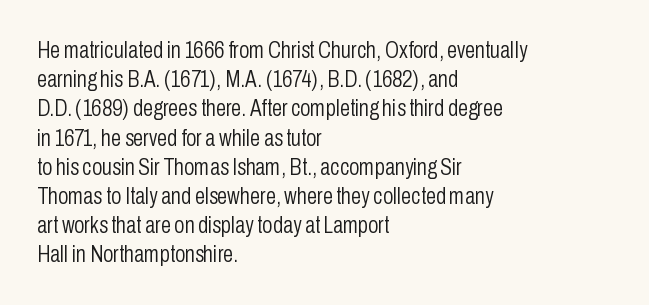
The image shows 23 px text type, upright; set left-aligned, normal line spacing (1.27x), normal letter spacing, not underlined.
